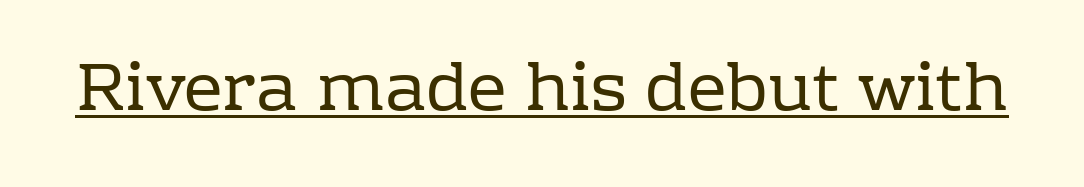
The face used here is rendered with its standard letterfit. Vertical stems look standard width or narrower in stroke. Typographically, this falls in the serif category. Do the characters align in a grid? No, the font is proportional. The letters stand straight up with perfectly vertical stems.
